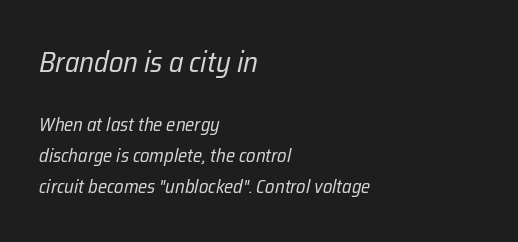
Q: Is the text bold? A: No.
Q: Is the text italic (slanted)? A: Yes, it leans right by about 12 degrees.
Q: Is the text underlined? A: No.
Q: How is the paragraph aligned? A: Left-aligned.
Q: Is the spacing between letters normal or unusually wide? A: Normal.
Q: Is the spacing between lines tight, normal or loose? A: Normal.
Q: Which block of text is set in a larger size, the first (top) or the second (bottom)? A: The first (top) one.
Q: Width (condensed, normal, or wide)? A: Condensed.
Q: Stroke contrast? A: Low.
Q: x-height? A: Medium.
Q: Monospaced? A: No.
